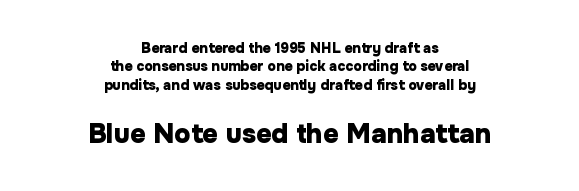
Q: Is the text bold? A: Yes.
Q: Is the text italic (slanted)? A: No, it is upright.
Q: Is the text underlined? A: No.
Q: How is the paragraph aligned? A: Centered.
Q: Is the spacing between letters normal or unusually wide? A: Normal.
Q: Is the spacing between lines tight, normal or loose? A: Normal.
Q: Which block of text is set in a larger size, the first (top) or the second (bottom)? A: The second (bottom) one.
